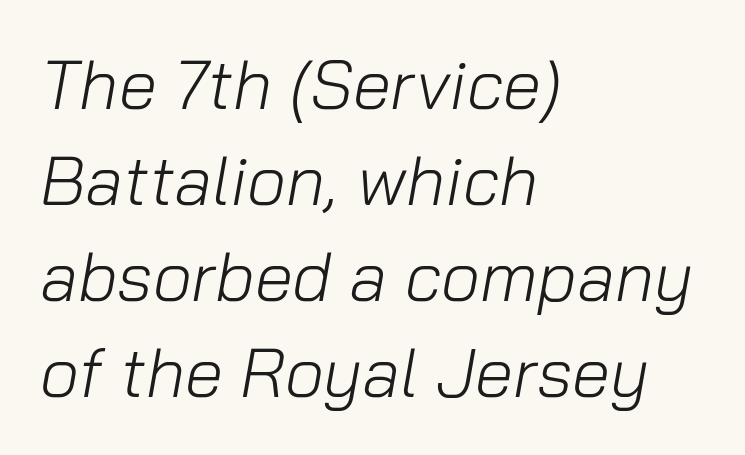
The image shows 69 px light type, italic (leaning right); set left-aligned, normal line spacing (1.39x), normal letter spacing, not underlined; low stroke contrast and a medium x-height.
